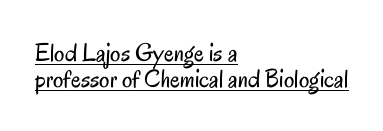
{"italic": "no", "bold": "no", "underline": "yes", "align": "left", "line_spacing": "tight", "line_spacing_ratio": 1.0, "letter_spacing": "normal", "letter_spacing_em": 0.0, "glyph_px": 26}
